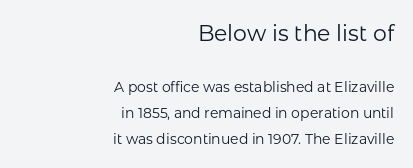
Q: Is the text bold? A: No.
Q: Is the text italic (slanted)? A: No, it is upright.
Q: Is the text underlined? A: No.
Q: How is the paragraph aligned? A: Right-aligned.
Q: Is the spacing between letters normal or unusually wide? A: Normal.
Q: Which block of text is set in a larger size, the first (top) or the second (bottom)? A: The first (top) one.
